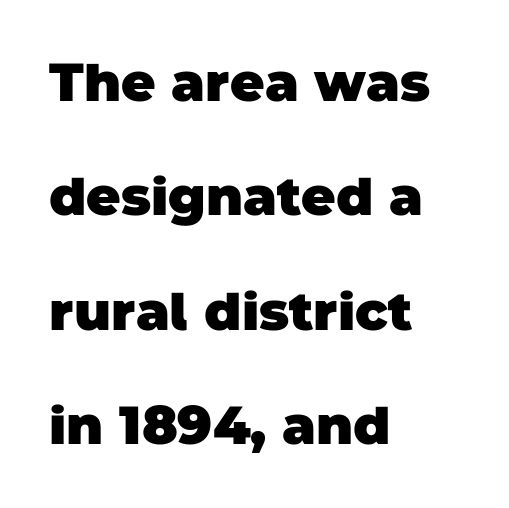
The image shows 53 px heavy sans-serif type; set left-aligned, loose line spacing (2.16x), normal letter spacing, not underlined; low stroke contrast and a large x-height.
